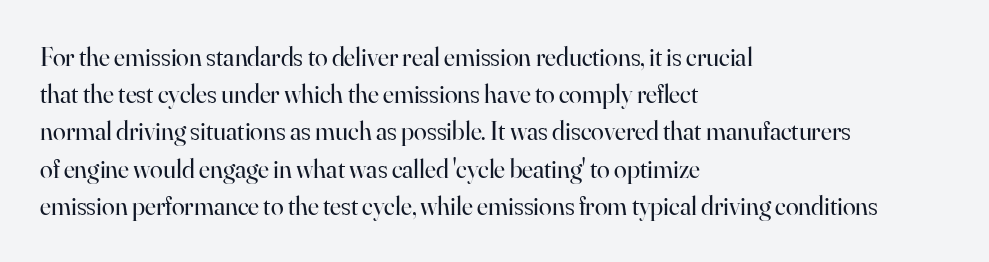
Q: Is the text bold? A: No.
Q: Is the text italic (slanted)? A: No, it is upright.
Q: Is the text underlined? A: No.
Q: How is the paragraph aligned? A: Left-aligned.
Q: Is the spacing between letters normal or unusually wide? A: Normal.
Q: Is the spacing between lines tight, normal or loose? A: Normal.
